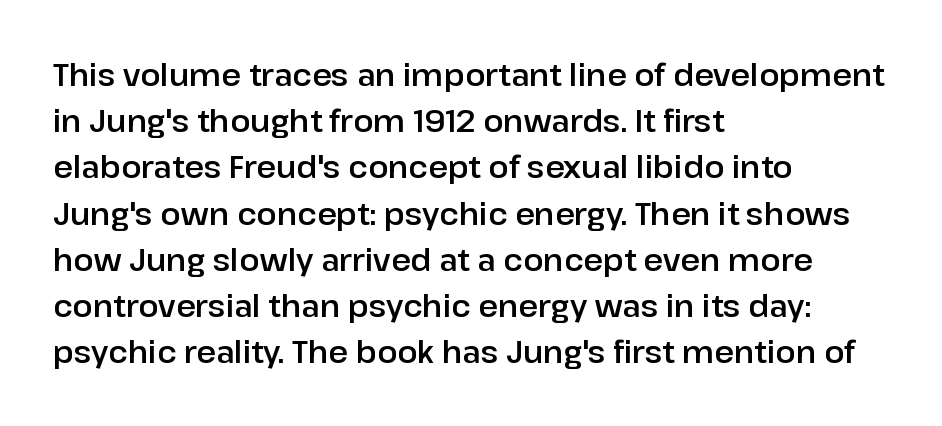
The image shows 30 px sans-serif type, upright; set left-aligned, normal line spacing (1.54x), normal letter spacing, not underlined; low stroke contrast and a medium x-height.
